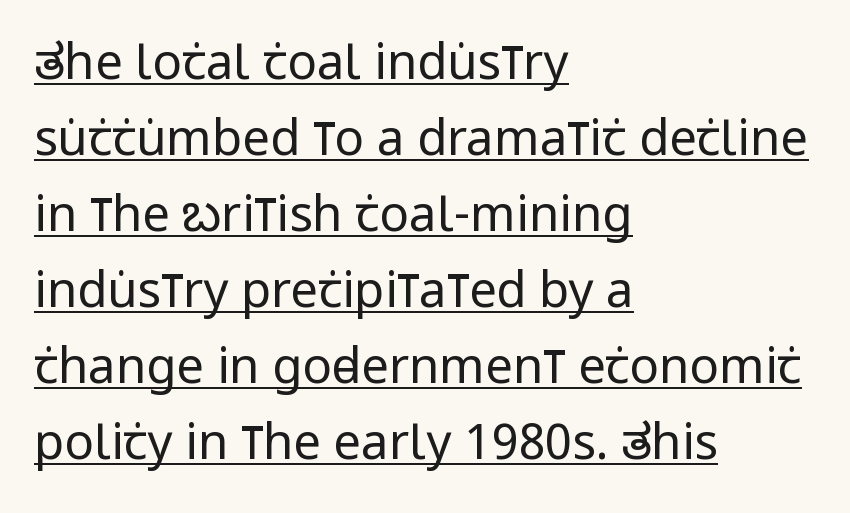
Q: Is the text bold? A: No.
Q: Is the text italic (slanted)? A: No, it is upright.
Q: Is the typeface a serif or a sans-serif typeface? A: Sans-serif.
Q: Is the text underlined? A: Yes.
Q: How is the paragraph aligned? A: Left-aligned.
Q: Is the spacing between letters normal or unusually wide? A: Normal.
Q: Is the spacing between lines tight, normal or loose? A: Normal.
Q: Width (condensed, normal, or wide)? A: Condensed.
Q: Stroke contrast? A: Low.
Q: x-height? A: Large.
Q: Monospaced? A: No.
